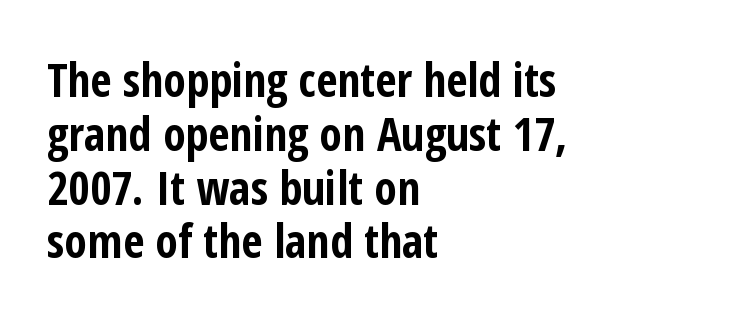
Q: Is the text bold? A: Yes.
Q: Is the text italic (slanted)? A: No, it is upright.
Q: Is the typeface a serif or a sans-serif typeface? A: Sans-serif.
Q: Is the text underlined? A: No.
Q: How is the paragraph aligned? A: Left-aligned.
Q: Is the spacing between letters normal or unusually wide? A: Normal.
Q: Width (condensed, normal, or wide)? A: Condensed.
Q: Stroke contrast? A: Low.
Q: x-height? A: Medium.
Q: Monospaced? A: No.
